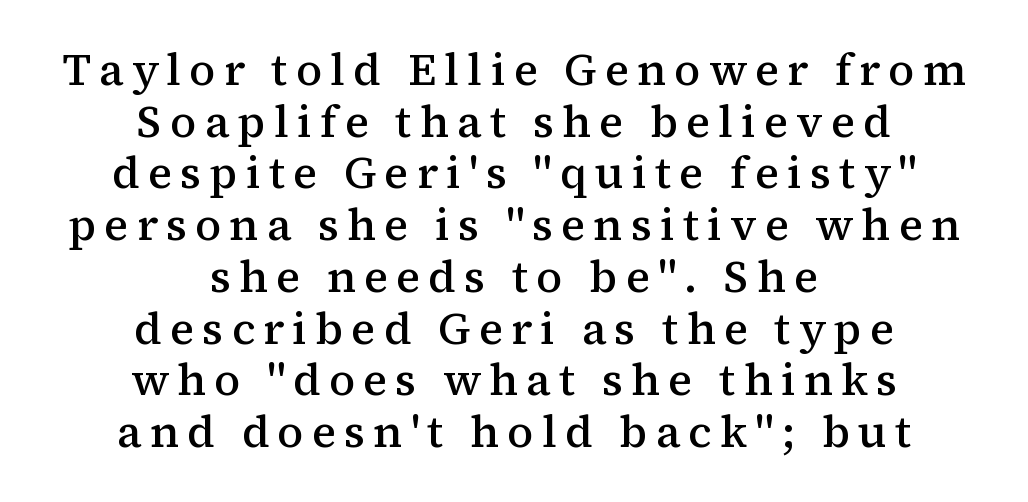
Q: Is the text bold? A: Semi-bold.
Q: Is the text italic (slanted)? A: No, it is upright.
Q: Is the typeface a serif or a sans-serif typeface? A: Serif.
Q: Is the text underlined? A: No.
Q: How is the paragraph aligned? A: Centered.
Q: Is the spacing between lines tight, normal or loose? A: Tight.
Q: Width (condensed, normal, or wide)? A: Normal.
Q: Stroke contrast? A: Medium.
Q: x-height? A: Medium.
Q: Monospaced? A: No.
